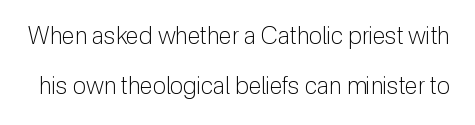
{"italic": "no", "bold": "no", "underline": "no", "line_spacing": "loose", "line_spacing_ratio": 2.08, "letter_spacing": "normal", "letter_spacing_em": 0.0, "glyph_px": 24}
